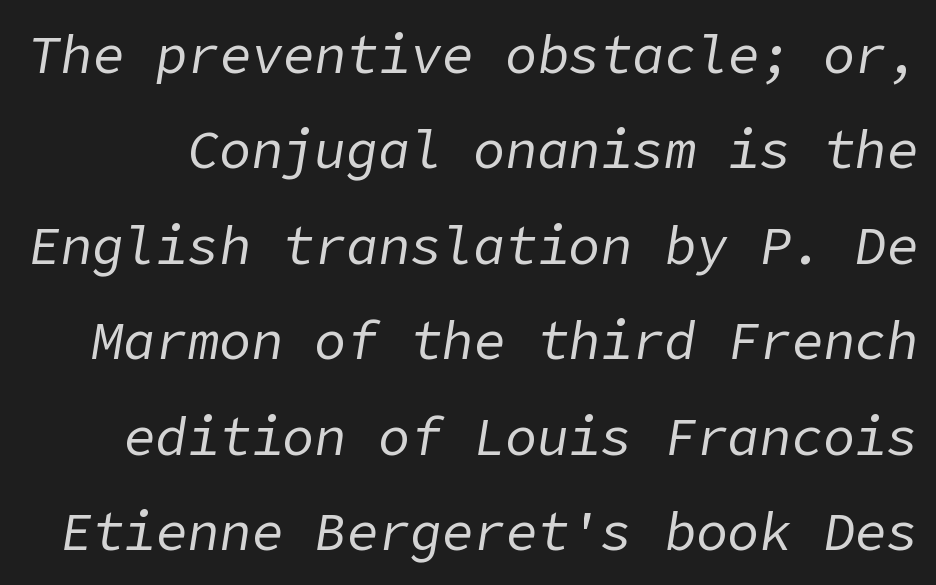
The image shows 53 px regular-weight type, italic (leaning right); set line spacing 1.8x, normal letter spacing, not underlined; low stroke contrast and a medium x-height.
